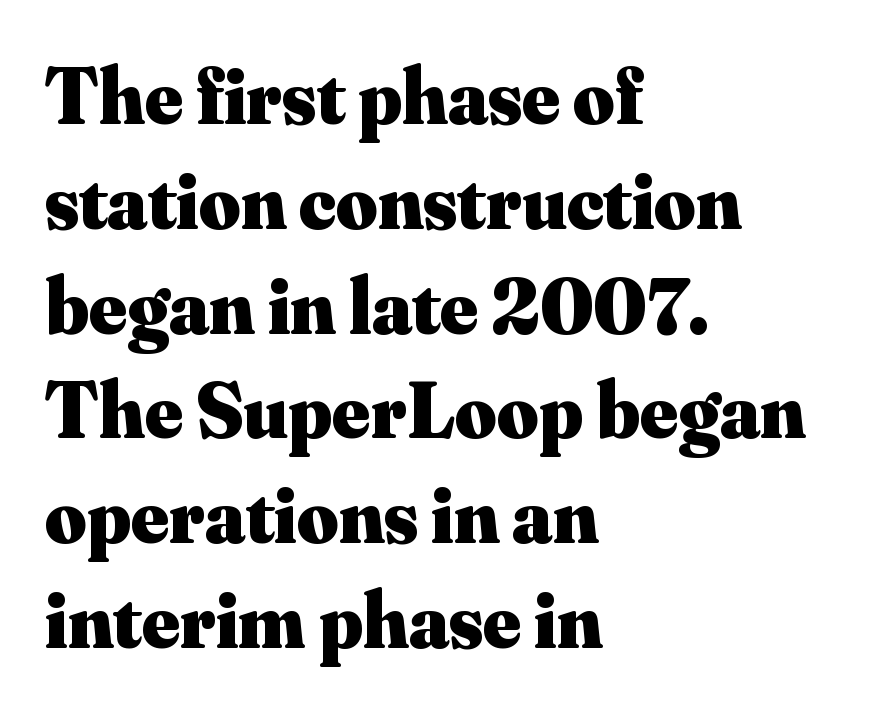
Q: Is the text bold? A: Yes.
Q: Is the text italic (slanted)? A: No, it is upright.
Q: Is the typeface a serif or a sans-serif typeface? A: Serif.
Q: Is the text underlined? A: No.
Q: How is the paragraph aligned? A: Left-aligned.
Q: Is the spacing between letters normal or unusually wide? A: Normal.
Q: Is the spacing between lines tight, normal or loose? A: Normal.
Q: Width (condensed, normal, or wide)? A: Normal.
Q: Stroke contrast? A: Medium.
Q: x-height? A: Small.
Q: Monospaced? A: No.
